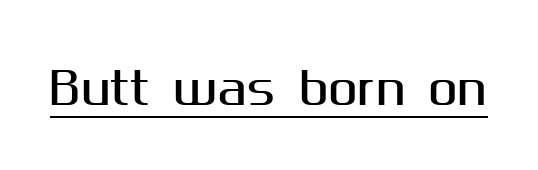
The image shows 44 px sans-serif type, upright; set normal letter spacing, underlined; medium stroke contrast and a medium x-height.
